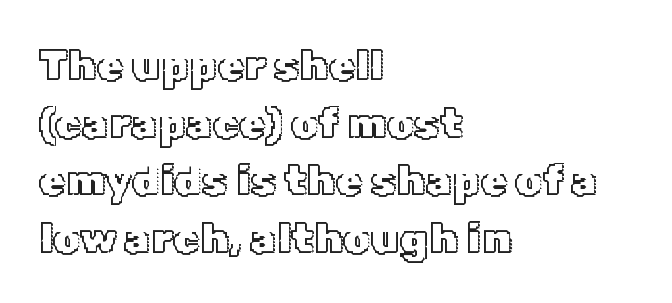
This sample has the flowing, uneven cadence of proportional lettering. The passage shown has conventional tracking throughout. Descenders hang freely into open space. Compared with typical paragraphs, the rows here are spaced about the same. One-word summary of the alignment: left.
